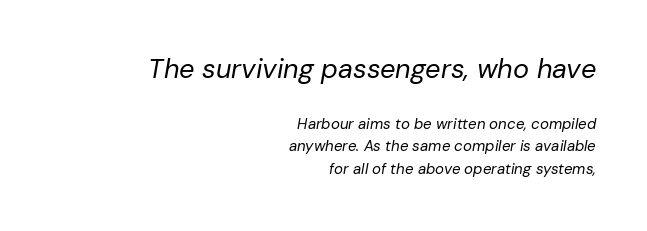
Just letters on the line, the space beneath them empty. The earlier block is typeset at a bigger size than the later block. The lines sit at an ordinary, default distance from one another. In terms of letterspacing, this is plain default setting. Quick note: italic.
